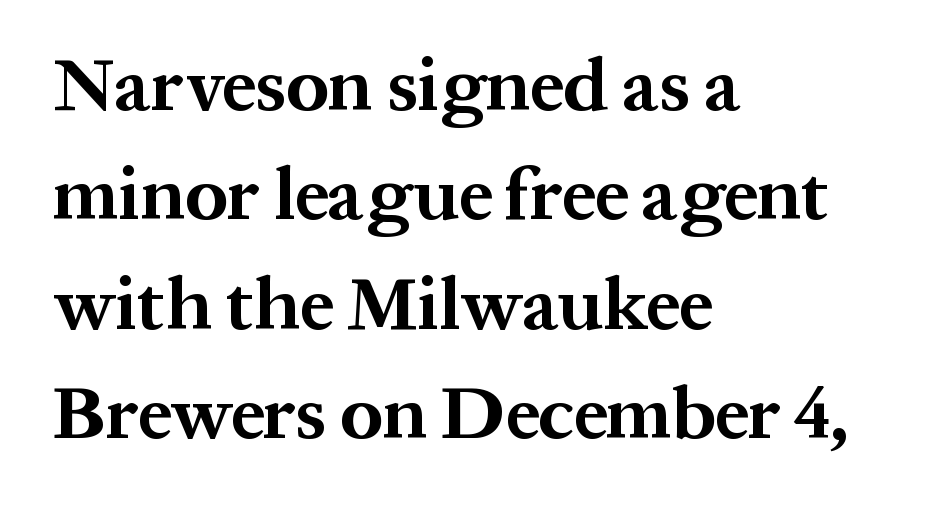
The image shows 75 px bold serif type, upright; set left-aligned, normal line spacing (1.46x), normal letter spacing, not underlined; medium stroke contrast and a medium x-height.
